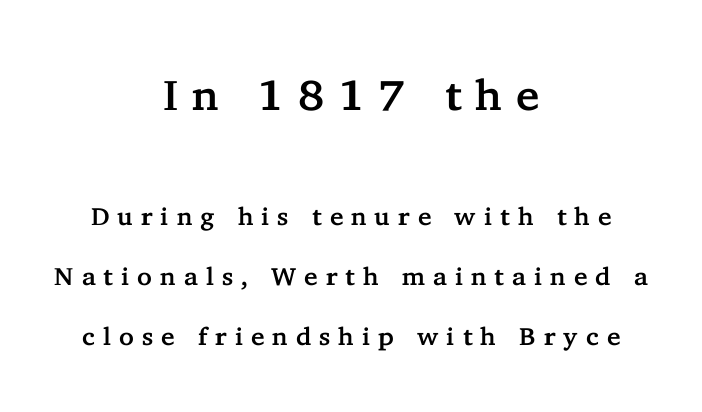
The image shows 43 px serif type, upright; set centered, loose line spacing (2.4x), unusually wide letter spacing (+0.32 em), not underlined; the first (top) block is 1.72x larger; low stroke contrast and a medium x-height.
